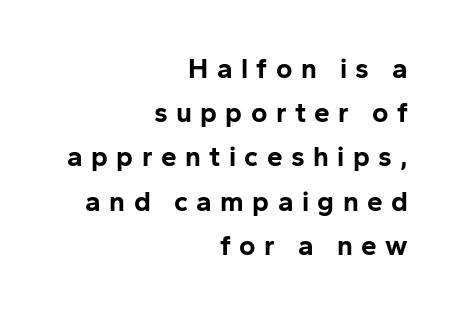
{"serif": "no", "italic": "no", "bold": "yes", "weight": "bold", "width": "normal", "stroke_contrast": "low", "x_height": "medium", "monospaced": "no", "underline": "no", "align": "right", "line_spacing": "normal", "line_spacing_ratio": 1.58, "letter_spacing": "wide", "letter_spacing_em": 0.3, "glyph_px": 28}
